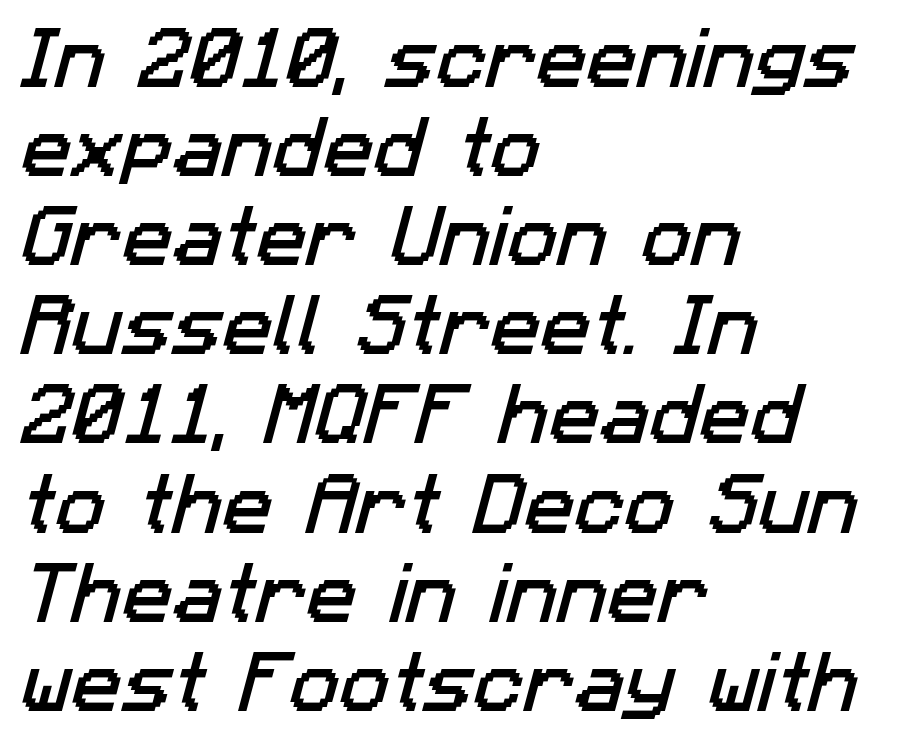
The rendering anchors every line to the left-hand side. Do the characters align in a grid? No, the font is proportional. The face used here is a sans, in the tradition of grotesques and geometrics. Reading down the column, the eye jumps a familiar distance to each next line. Only glyphs here, with clear space below each row.
